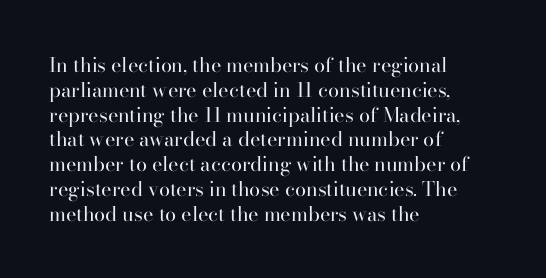
Each stroke keeps to a modest, everyday thickness or less. The type is set solid horizontally, with unmodified tracking. Italic: no, the glyphs are upright roman. In CSS terms this would be text-align: left.
